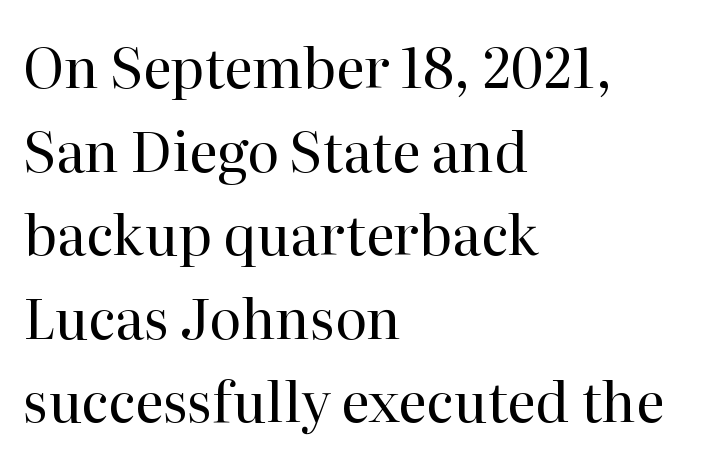
The specimen omits any rule beneath the text block's lines. The passage shown is typed in a proportional face where columns would drift. In terms of posture, this sample is upright. The ragged edge is on the right, which tells us the setting is flush left. Students, note that the glyphs here touch the page at normal intervals.
